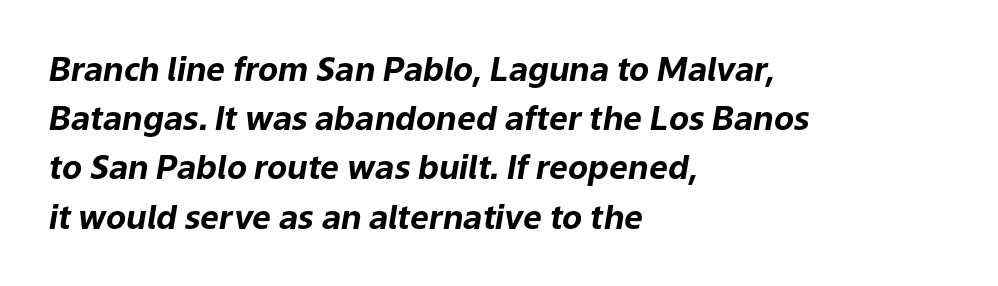
{"italic": "yes", "lean": "right", "slant_degrees": 9, "bold": "yes", "weight": "bold", "width": "normal", "stroke_contrast": "low", "x_height": "medium", "monospaced": "no", "underline": "no", "align": "left", "line_spacing": "normal", "line_spacing_ratio": 1.49, "letter_spacing": "normal", "letter_spacing_em": 0.0, "glyph_px": 33}
